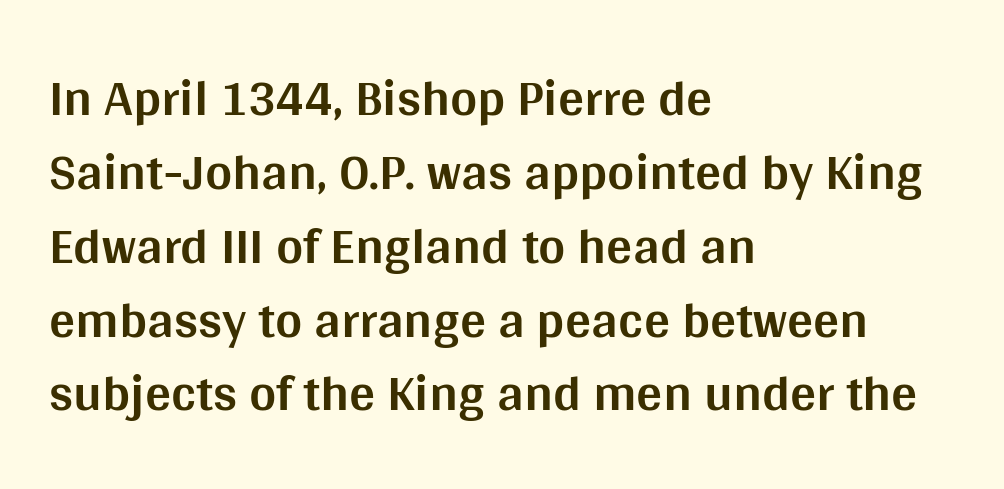
The image shows 52 px bold sans-serif type, upright; set left-aligned, normal line spacing (1.42x), normal letter spacing, not underlined; medium stroke contrast and a large x-height.
